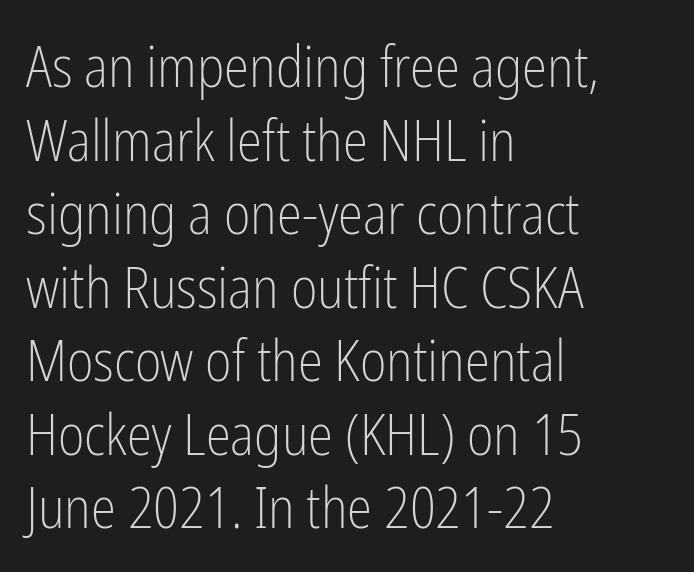
Posture: vertical. The text was rendered using a sans face with plain stroke endings. Spacing verdict: proportional, widths tailored to each character. Each word holds together tightly as a unit, with standard inter-letter gaps. Where is the straight margin? On the left. This block has exactly the height ordinary leading produces.
